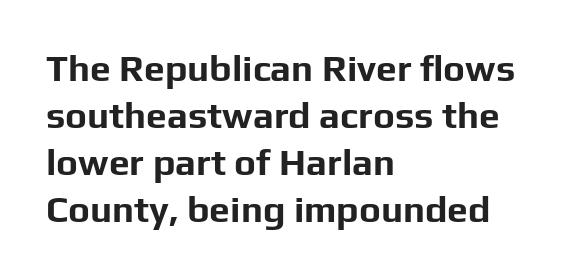
{"serif": "no", "italic": "no", "bold": "yes", "weight": "bold", "width": "normal", "stroke_contrast": "low", "x_height": "medium", "monospaced": "no", "underline": "no", "align": "left", "line_spacing": "normal", "line_spacing_ratio": 1.27, "letter_spacing": "normal", "letter_spacing_em": 0.0, "glyph_px": 37}
